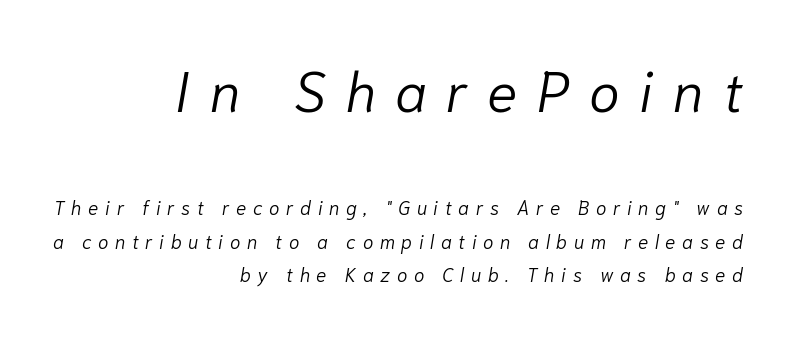
{"italic": "yes", "lean": "right", "slant_degrees": 10, "bold": "no", "weight": "light", "width": "normal", "stroke_contrast": "low", "x_height": "medium", "monospaced": "no", "underline": "no", "align": "right", "line_spacing_ratio": 1.77, "letter_spacing": "wide", "letter_spacing_em": 0.35, "larger_block": "first", "size_ratio": 2.95, "glyph_px": 56}
